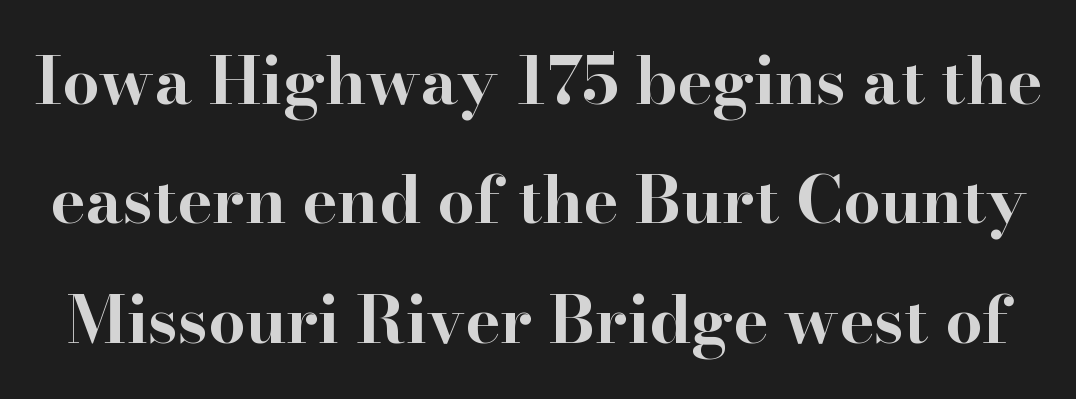
Q: Is the text bold? A: Yes.
Q: Is the text italic (slanted)? A: No, it is upright.
Q: Is the typeface a serif or a sans-serif typeface? A: Serif.
Q: Is the text underlined? A: No.
Q: Is the spacing between letters normal or unusually wide? A: Normal.
Q: Width (condensed, normal, or wide)? A: Wide.
Q: Stroke contrast? A: High.
Q: x-height? A: Small.
Q: Monospaced? A: No.
